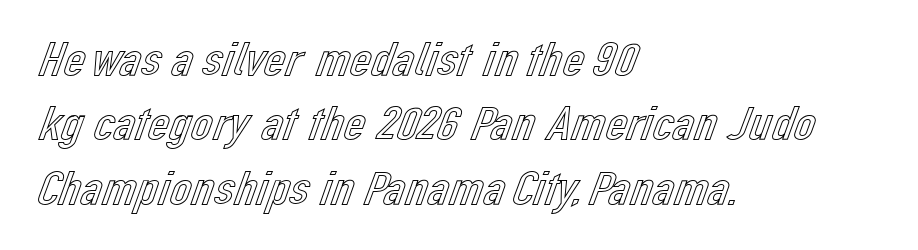
{"width": "normal", "x_height": "medium", "monospaced": "no", "underline": "no", "align": "left", "line_spacing": "normal", "line_spacing_ratio": 1.34, "letter_spacing": "normal", "letter_spacing_em": 0.0, "glyph_px": 48}
